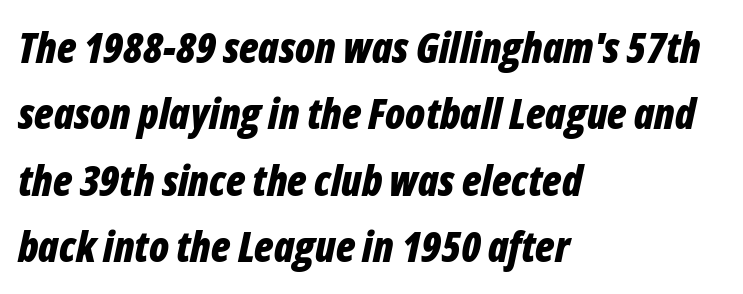
The passage is arranged the way most books set body copy — flush left. In terms of leading, this rendering sits right in the middle. The specimen omits any rule beneath the text block's lines. Style check: oblique.
